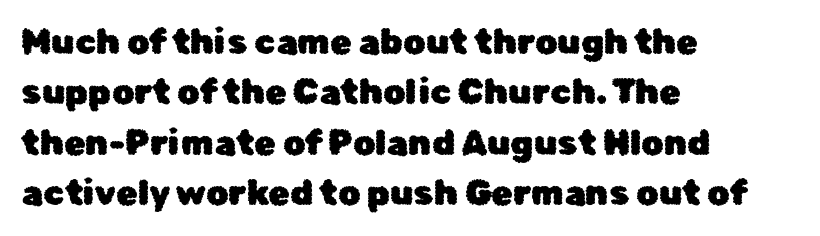
Q: Is the text italic (slanted)? A: No, it is upright.
Q: Is the typeface a serif or a sans-serif typeface? A: Sans-serif.
Q: Is the text underlined? A: No.
Q: How is the paragraph aligned? A: Left-aligned.
Q: Is the spacing between letters normal or unusually wide? A: Normal.
Q: Is the spacing between lines tight, normal or loose? A: Normal.
Q: Width (condensed, normal, or wide)? A: Normal.
Q: Stroke contrast? A: Low.
Q: x-height? A: Medium.
Q: Monospaced? A: No.
